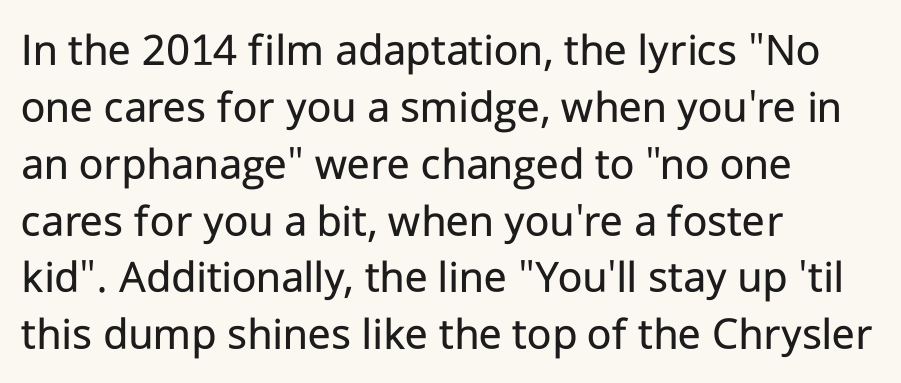
Q: Is the text bold? A: No.
Q: Is the text italic (slanted)? A: No, it is upright.
Q: Is the typeface a serif or a sans-serif typeface? A: Sans-serif.
Q: Is the text underlined? A: No.
Q: How is the paragraph aligned? A: Left-aligned.
Q: Is the spacing between letters normal or unusually wide? A: Normal.
Q: Width (condensed, normal, or wide)? A: Normal.
Q: Stroke contrast? A: Low.
Q: x-height? A: Medium.
Q: Monospaced? A: No.
